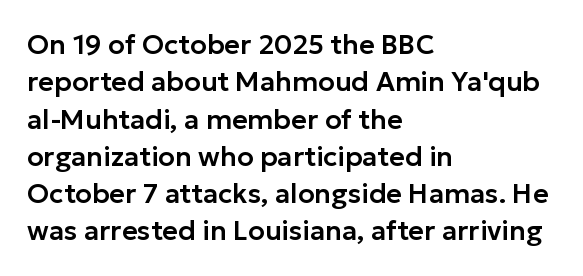
Normally led — the rows are evenly, conventionally spaced. Letter spacing: default. This is the regular roman posture of the typeface. Clear beneath every line of the passage. This rendering uses left alignment, leaving the right contour irregular.
